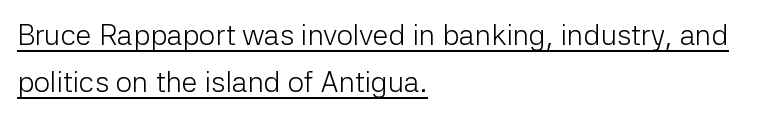
The image shows 29 px light sans-serif type, upright; set left-aligned, normal line spacing (1.61x), normal letter spacing, underlined; low stroke contrast and a medium x-height.
